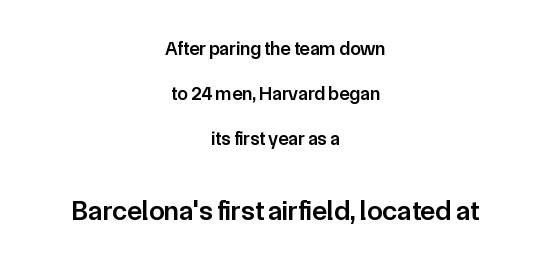
Q: Is the text bold? A: Semi-bold.
Q: Is the text italic (slanted)? A: No, it is upright.
Q: Is the typeface a serif or a sans-serif typeface? A: Sans-serif.
Q: Is the text underlined? A: No.
Q: How is the paragraph aligned? A: Centered.
Q: Is the spacing between letters normal or unusually wide? A: Normal.
Q: Is the spacing between lines tight, normal or loose? A: Loose.
Q: Which block of text is set in a larger size, the first (top) or the second (bottom)? A: The second (bottom) one.
Q: Width (condensed, normal, or wide)? A: Normal.
Q: Stroke contrast? A: Low.
Q: x-height? A: Medium.
Q: Monospaced? A: No.
